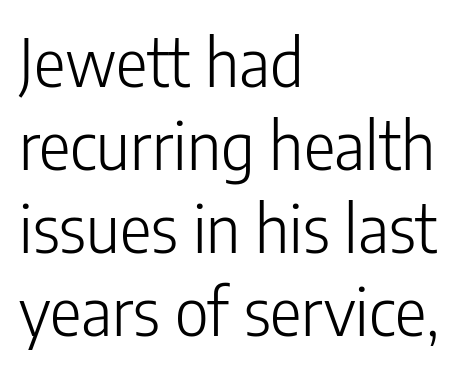
Q: Is the text bold? A: No.
Q: Is the text italic (slanted)? A: No, it is upright.
Q: Is the typeface a serif or a sans-serif typeface? A: Sans-serif.
Q: Is the text underlined? A: No.
Q: How is the paragraph aligned? A: Left-aligned.
Q: Is the spacing between letters normal or unusually wide? A: Normal.
Q: Is the spacing between lines tight, normal or loose? A: Normal.
Q: Width (condensed, normal, or wide)? A: Condensed.
Q: Stroke contrast? A: Low.
Q: x-height? A: Medium.
Q: Monospaced? A: No.
